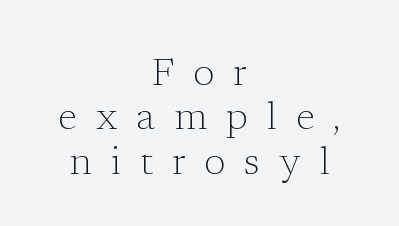
The image shows 39 px light serif type, upright; set centered, tight line spacing (1.14x), unusually wide letter spacing (+0.49 em), not underlined; low stroke contrast and a medium x-height.
